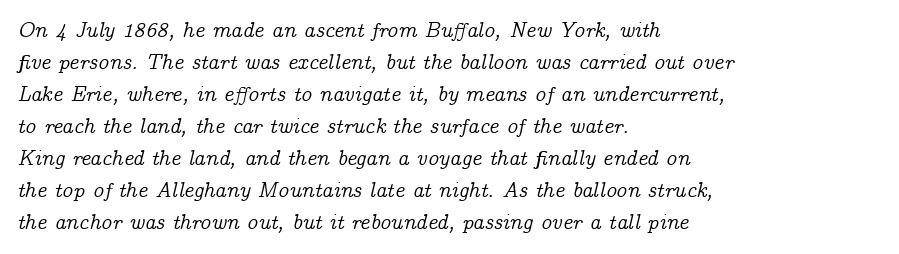
Quick note: interline space is typical. This is oblique type, the kind used for emphasis or titles. Rule under the text: the space is simply empty. Characters follow at the spacing the type designer built in. Is the block centered? No — it sits flush against the left margin.
